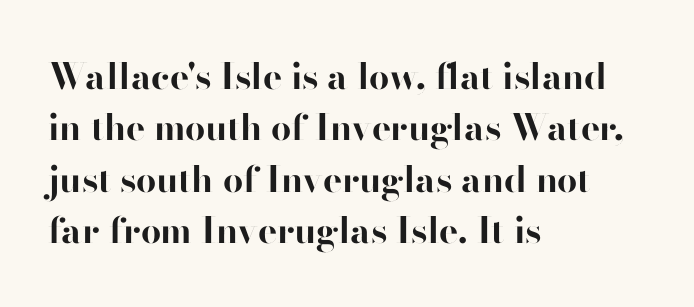
Do the characters align in a grid? No, the font is proportional. A classic flush-left, rag-right setting is used for this passage. Observe the ordinary spacing: letters are neighbours, not strangers. The block of text has a typical density, with ordinary space between rows.
